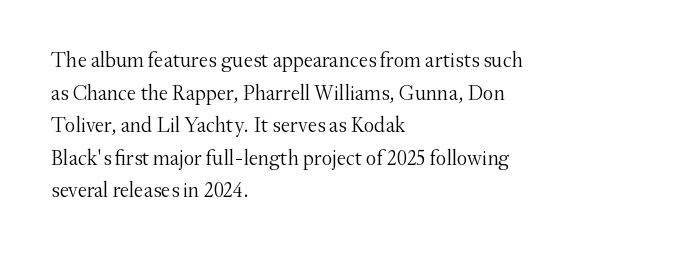
Q: Is the text bold? A: No.
Q: Is the text italic (slanted)? A: No, it is upright.
Q: Is the text underlined? A: No.
Q: How is the paragraph aligned? A: Left-aligned.
Q: Is the spacing between letters normal or unusually wide? A: Normal.
Q: Is the spacing between lines tight, normal or loose? A: Normal.
